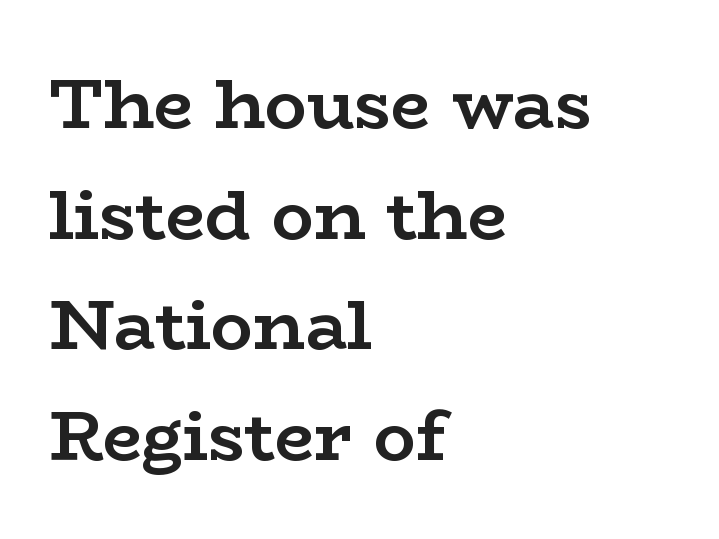
Q: Is the text bold? A: Yes.
Q: Is the text italic (slanted)? A: No, it is upright.
Q: Is the typeface a serif or a sans-serif typeface? A: Serif.
Q: Is the text underlined? A: No.
Q: How is the paragraph aligned? A: Left-aligned.
Q: Is the spacing between letters normal or unusually wide? A: Normal.
Q: Is the spacing between lines tight, normal or loose? A: Normal.
Q: Width (condensed, normal, or wide)? A: Wide.
Q: Stroke contrast? A: Low.
Q: x-height? A: Medium.
Q: Monospaced? A: No.
